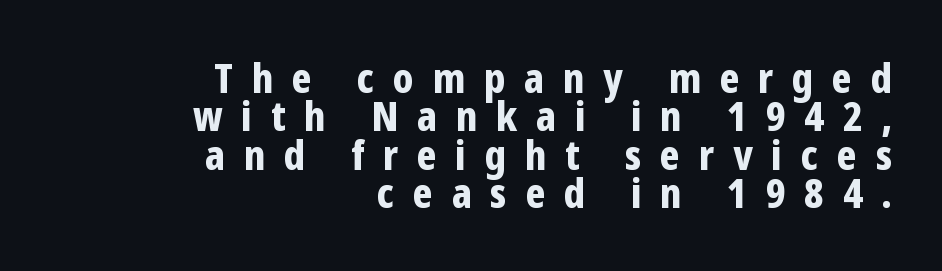
The image shows 40 px bold, condensed sans-serif type, upright; set right-aligned, tight line spacing (0.96x), unusually wide letter spacing (+0.47 em), not underlined; low stroke contrast and a medium x-height.
